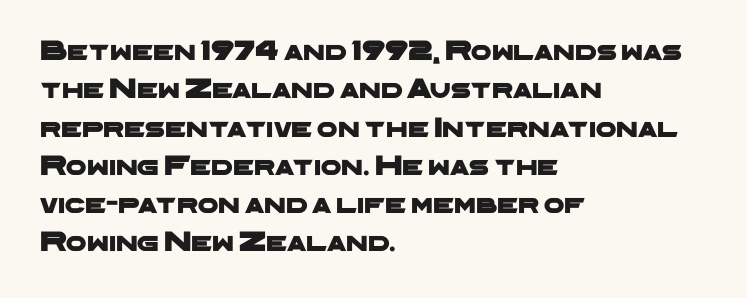
The image shows 29 px wide sans-serif type; set left-aligned, normal line spacing (1.32x), normal letter spacing, not underlined; low stroke contrast and a medium x-height.
